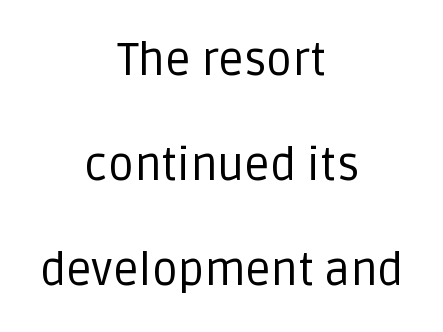
{"serif": "no", "italic": "no", "bold": "no", "weight": "regular", "width": "normal", "stroke_contrast": "low", "x_height": "large", "monospaced": "no", "underline": "no", "align": "center", "line_spacing": "loose", "line_spacing_ratio": 2.33, "letter_spacing": "normal", "letter_spacing_em": 0.0, "glyph_px": 45}
